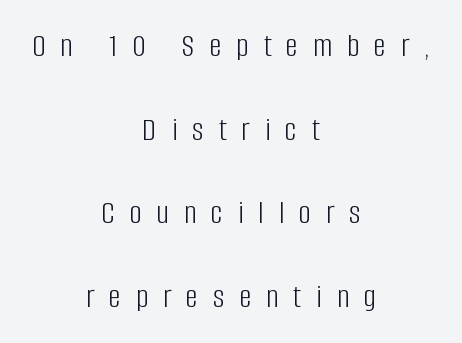
Q: Is the text bold? A: No.
Q: Is the text italic (slanted)? A: No, it is upright.
Q: Is the typeface a serif or a sans-serif typeface? A: Sans-serif.
Q: Is the text underlined? A: No.
Q: How is the paragraph aligned? A: Centered.
Q: Is the spacing between letters normal or unusually wide? A: Unusually wide.
Q: Is the spacing between lines tight, normal or loose? A: Loose.
Q: Width (condensed, normal, or wide)? A: Condensed.
Q: Stroke contrast? A: Low.
Q: x-height? A: Large.
Q: Monospaced? A: No.
